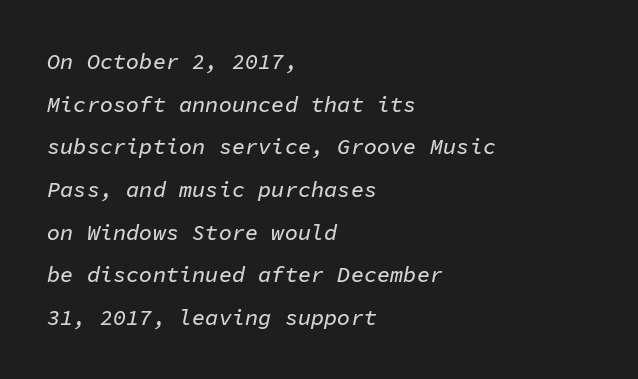
Q: Is the text italic (slanted)? A: Yes, it leans right by about 11 degrees.
Q: Is the text underlined? A: No.
Q: How is the paragraph aligned? A: Left-aligned.
Q: Is the spacing between letters normal or unusually wide? A: Normal.
Q: Is the spacing between lines tight, normal or loose? A: Loose.
